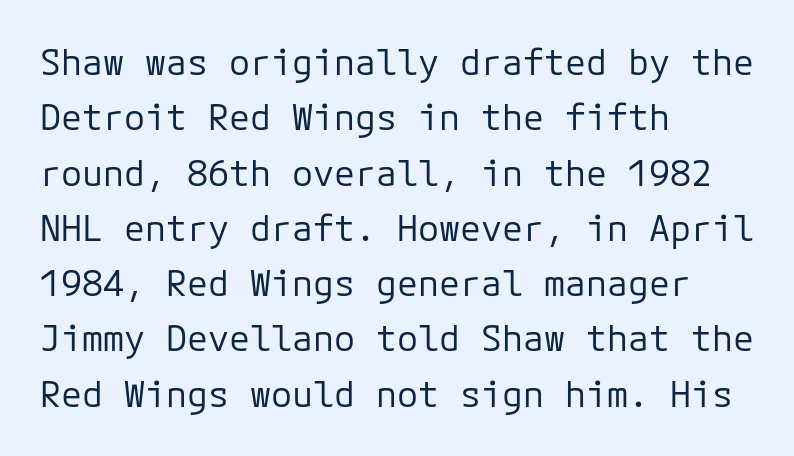
{"serif": "no", "italic": "no", "bold": "no", "weight": "regular", "width": "normal", "stroke_contrast": "low", "x_height": "medium", "monospaced": "yes", "underline": "no", "align": "left", "line_spacing": "normal", "line_spacing_ratio": 1.58, "letter_spacing": "normal", "letter_spacing_em": 0.0, "glyph_px": 35}
